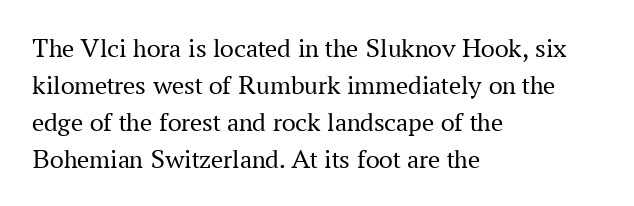
The image shows 27 px text type, upright; set left-aligned, normal line spacing (1.37x), normal letter spacing, not underlined.
